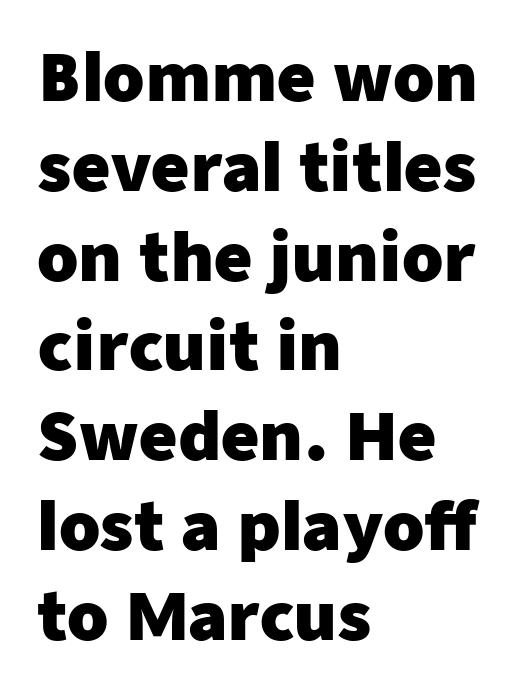
The image shows 66 px heavy sans-serif type, upright; set left-aligned, normal line spacing (1.36x), normal letter spacing, not underlined; low stroke contrast and a medium x-height.
